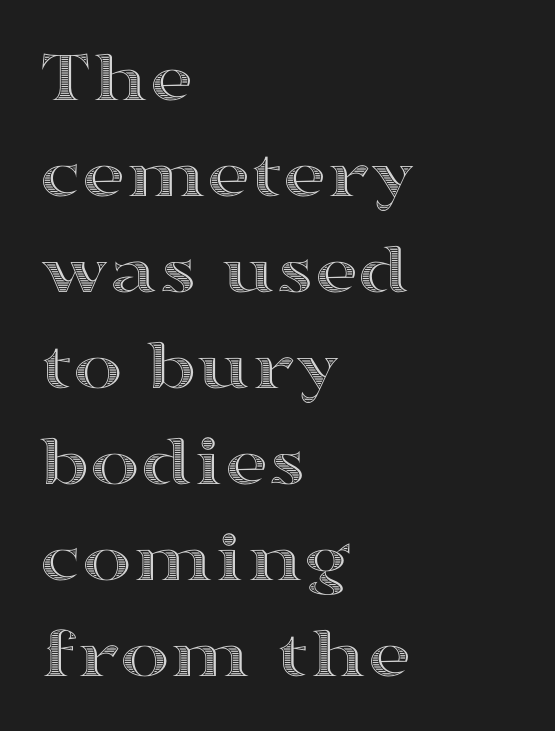
The image shows 75 px wide type, upright; set left-aligned, normal line spacing (1.28x), normal letter spacing, not underlined; a medium x-height.
